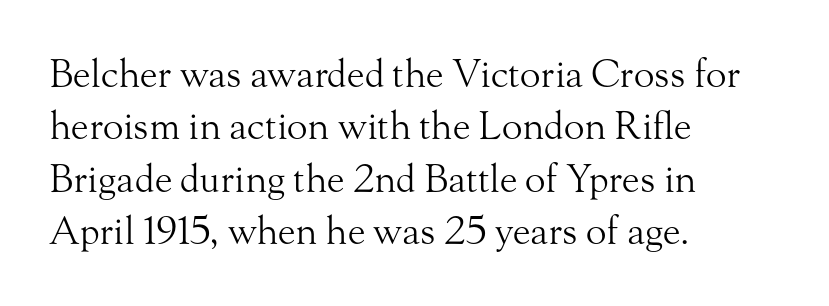
{"serif": "yes", "italic": "no", "bold": "no", "weight": "light", "width": "normal", "stroke_contrast": "medium", "x_height": "small", "monospaced": "no", "underline": "no", "align": "left", "line_spacing": "normal", "line_spacing_ratio": 1.38, "letter_spacing": "normal", "letter_spacing_em": 0.0, "glyph_px": 38}
